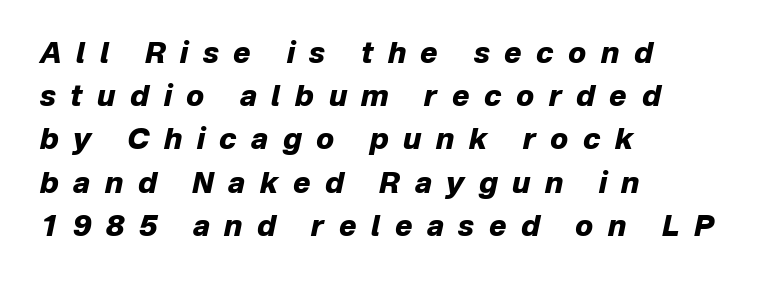
Q: Is the text bold? A: Yes.
Q: Is the text italic (slanted)? A: Yes, it leans right by about 12 degrees.
Q: Is the text underlined? A: No.
Q: How is the paragraph aligned? A: Left-aligned.
Q: Is the spacing between letters normal or unusually wide? A: Unusually wide.
Q: Is the spacing between lines tight, normal or loose? A: Normal.
Q: Width (condensed, normal, or wide)? A: Normal.
Q: Stroke contrast? A: Low.
Q: x-height? A: Medium.
Q: Monospaced? A: No.
